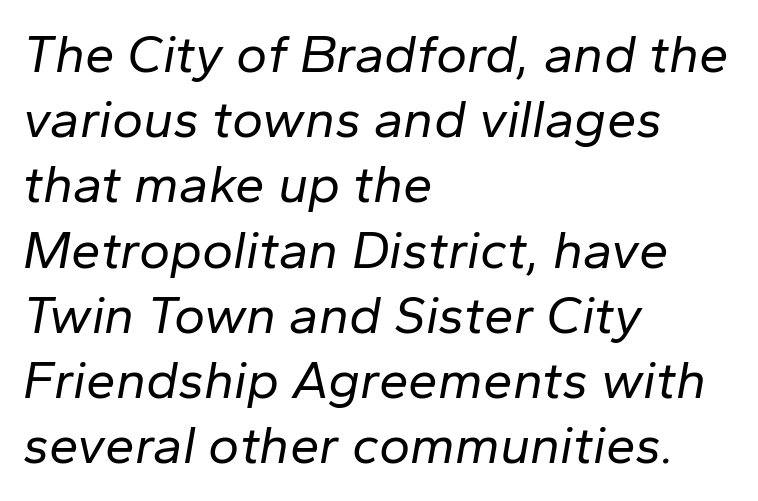
{"italic": "yes", "lean": "right", "slant_degrees": 10, "bold": "no", "weight": "regular", "width": "normal", "stroke_contrast": "low", "x_height": "medium", "monospaced": "no", "underline": "no", "align": "left", "line_spacing_ratio": 1.23, "letter_spacing": "normal", "letter_spacing_em": 0.0, "glyph_px": 53}
